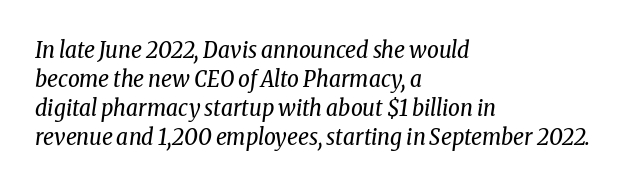
The rendering uses a moderate line-height, typical for paragraphs. The face used here has a pronounced slope to its letters. The type is set solid horizontally, with unmodified tracking. Vertical stems look standard width or narrower in stroke.
